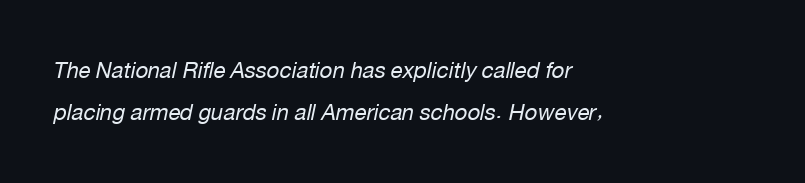
{"italic": "yes", "lean": "right", "slant_degrees": 12, "bold": "no", "underline": "no", "align": "left", "line_spacing_ratio": 1.89, "letter_spacing": "normal", "letter_spacing_em": 0.0, "glyph_px": 22}
